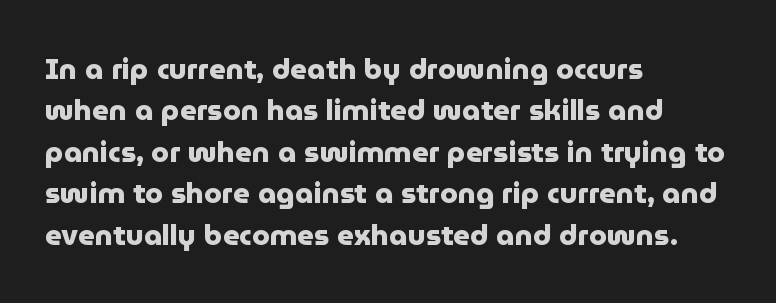
The image shows 29 px heavy sans-serif type, upright; set left-aligned, normal line spacing (1.43x), normal letter spacing, not underlined; low stroke contrast and a medium x-height.
